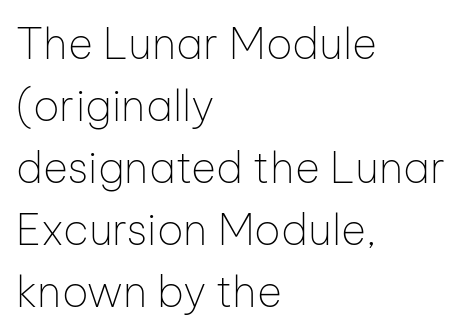
Q: Is the text bold? A: No.
Q: Is the text italic (slanted)? A: No, it is upright.
Q: Is the typeface a serif or a sans-serif typeface? A: Sans-serif.
Q: Is the text underlined? A: No.
Q: How is the paragraph aligned? A: Left-aligned.
Q: Is the spacing between letters normal or unusually wide? A: Normal.
Q: Is the spacing between lines tight, normal or loose? A: Normal.
Q: Width (condensed, normal, or wide)? A: Normal.
Q: Stroke contrast? A: Low.
Q: x-height? A: Medium.
Q: Monospaced? A: No.
